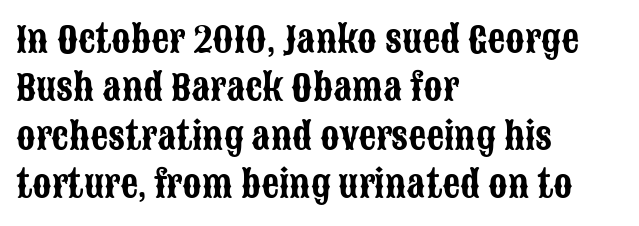
{"serif": "no", "italic": "no", "width": "condensed", "stroke_contrast": "low", "x_height": "large", "monospaced": "no", "underline": "no", "align": "left", "line_spacing": "normal", "line_spacing_ratio": 1.38, "letter_spacing": "normal", "letter_spacing_em": 0.0, "glyph_px": 35}
